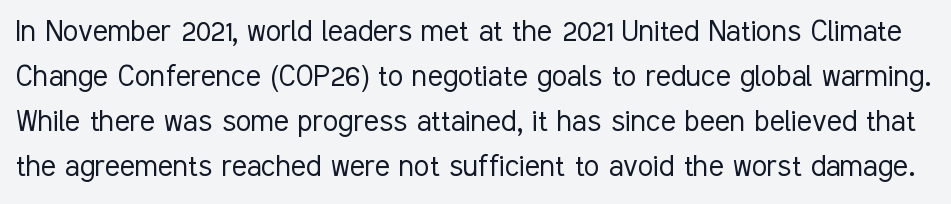
Q: Is the text bold? A: No.
Q: Is the text italic (slanted)? A: No, it is upright.
Q: Is the typeface a serif or a sans-serif typeface? A: Sans-serif.
Q: Is the text underlined? A: No.
Q: Is the spacing between letters normal or unusually wide? A: Normal.
Q: Is the spacing between lines tight, normal or loose? A: Normal.
Q: Width (condensed, normal, or wide)? A: Condensed.
Q: Stroke contrast? A: Low.
Q: x-height? A: Medium.
Q: Monospaced? A: No.
